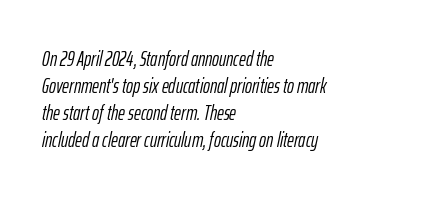
{"italic": "yes", "lean": "right", "slant_degrees": 12, "bold": "no", "underline": "no", "align": "left", "line_spacing": "normal", "line_spacing_ratio": 1.28, "letter_spacing": "normal", "letter_spacing_em": 0.0, "glyph_px": 21}
